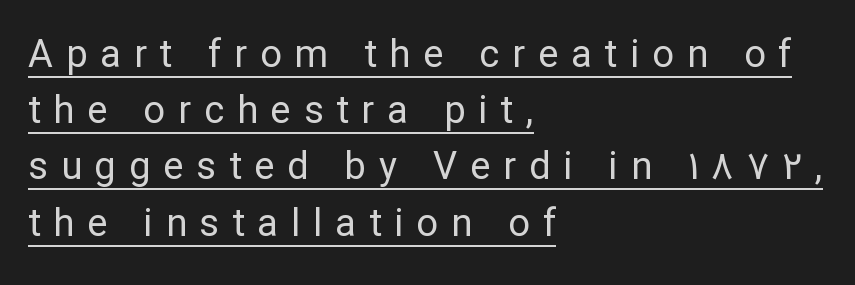
The image shows 38 px regular-weight sans-serif type, upright; set left-aligned, normal line spacing (1.48x), unusually wide letter spacing (+0.34 em), underlined; low stroke contrast and a medium x-height.
